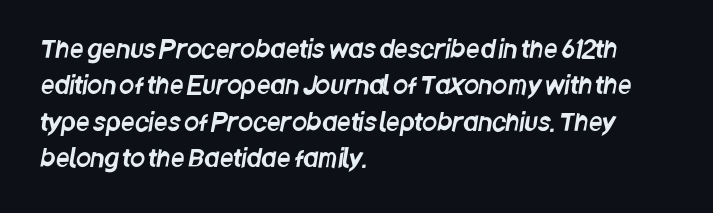
The image shows 24 px text type; set left-aligned, normal line spacing (1.52x), normal letter spacing, not underlined.
